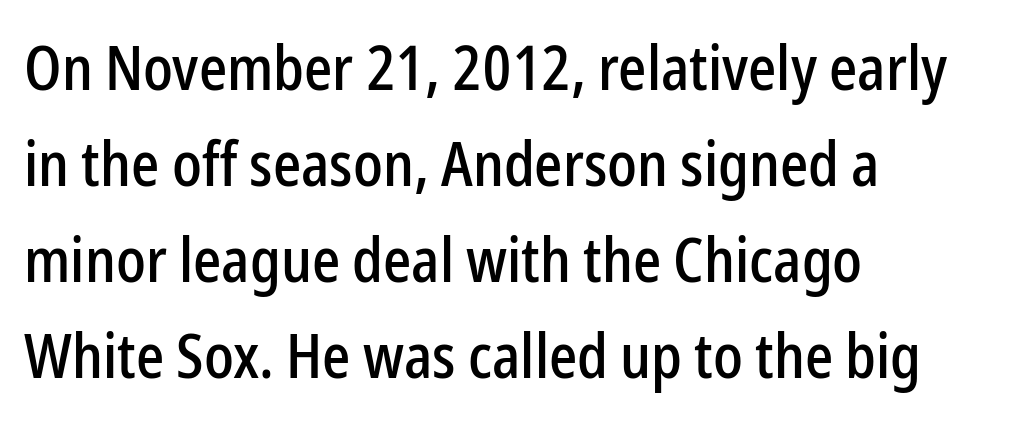
Q: Is the text italic (slanted)? A: No, it is upright.
Q: Is the typeface a serif or a sans-serif typeface? A: Sans-serif.
Q: Is the text underlined? A: No.
Q: How is the paragraph aligned? A: Left-aligned.
Q: Is the spacing between letters normal or unusually wide? A: Normal.
Q: Is the spacing between lines tight, normal or loose? A: Normal.
Q: Width (condensed, normal, or wide)? A: Condensed.
Q: Stroke contrast? A: Low.
Q: x-height? A: Medium.
Q: Monospaced? A: No.
